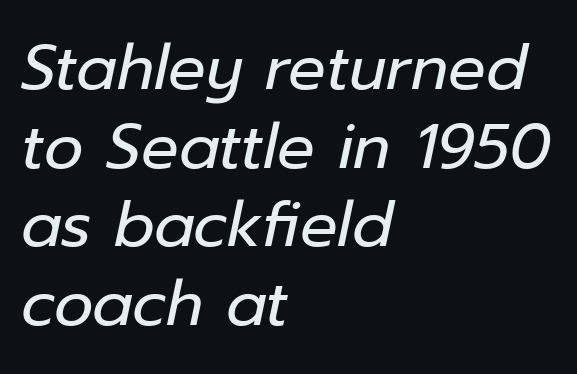
Tracking value appears to be zero — textbook default spacing. Whoever set this chose a conventional vertical rhythm. Emphasis-style slanted type is in use. Each line starts at the same left margin while the right side varies. Counters stay open thanks to moderate or lighter strokes. Type without underlining.
